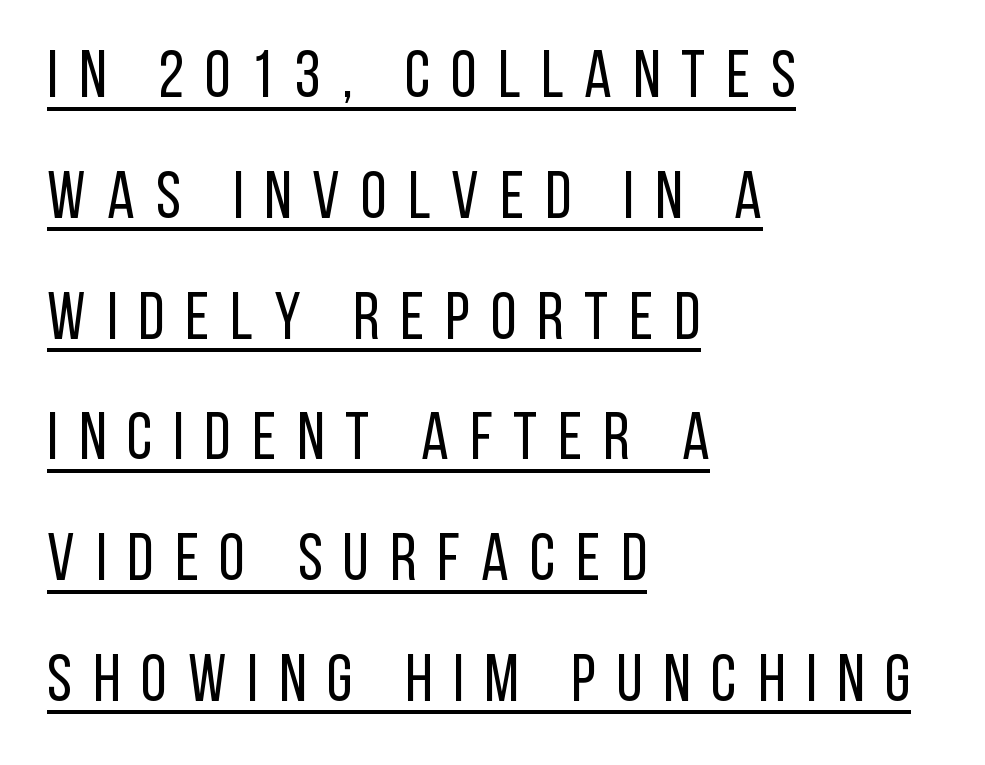
Q: Is the text bold? A: No.
Q: Is the text italic (slanted)? A: No, it is upright.
Q: Is the typeface a serif or a sans-serif typeface? A: Sans-serif.
Q: Is the text underlined? A: Yes.
Q: How is the paragraph aligned? A: Left-aligned.
Q: Is the spacing between letters normal or unusually wide? A: Unusually wide.
Q: Width (condensed, normal, or wide)? A: Condensed.
Q: Stroke contrast? A: Low.
Q: x-height? A: Large.
Q: Monospaced? A: No.
